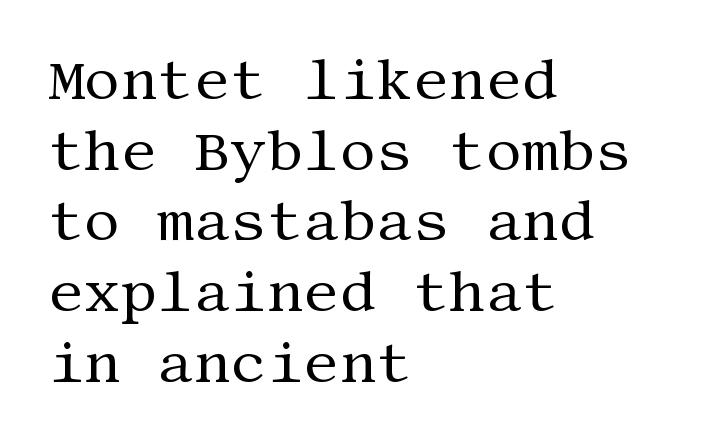
{"serif": "yes", "italic": "no", "bold": "no", "weight": "regular", "width": "normal", "stroke_contrast": "medium", "x_height": "large", "underline": "no", "align": "left", "line_spacing_ratio": 1.24, "letter_spacing": "normal", "letter_spacing_em": 0.0, "glyph_px": 57}
